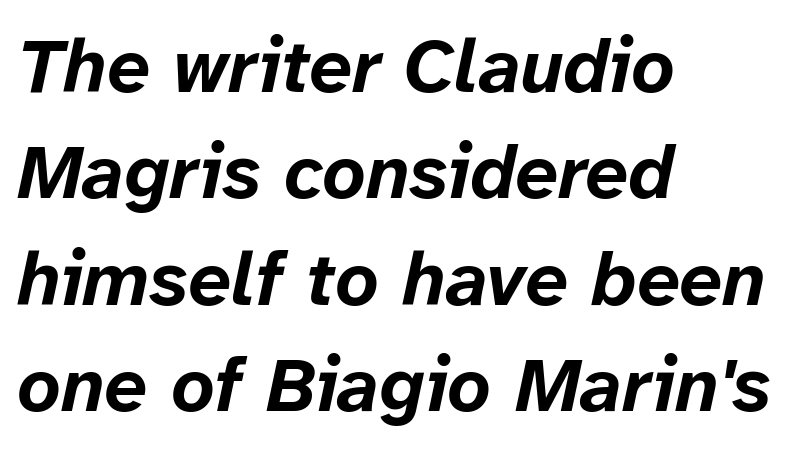
The image shows 76 px bold type, italic (leaning right); set left-aligned, normal line spacing (1.4x), normal letter spacing, not underlined; low stroke contrast and a medium x-height.
